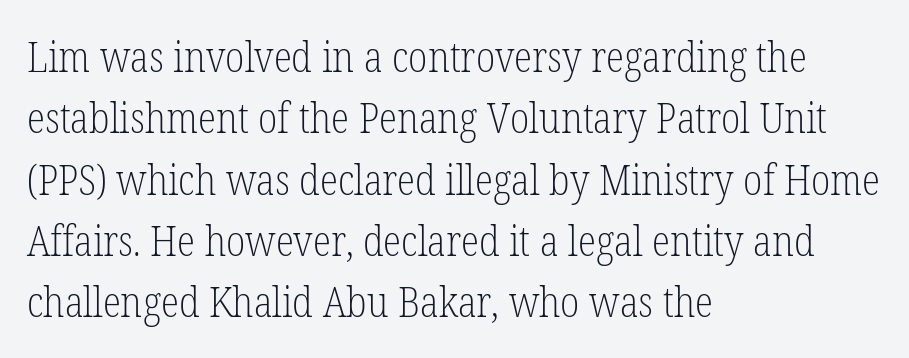
Teacher's note: observe the even left margin — that is flush-left alignment. Every character sits straight up, as roman type does. The font sits on the lighter half of the weight spectrum, regular included. Does the leading feel generous? No, just average.
